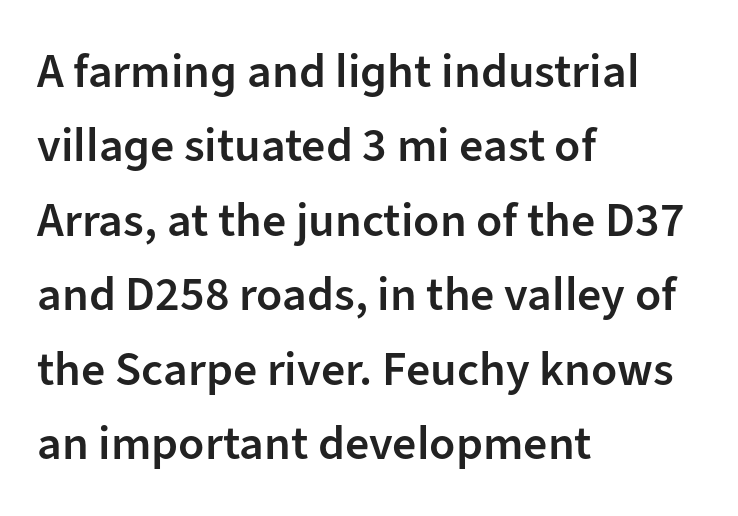
Left-aligned paragraph, ragged on the right. Rows of type keep a routine distance in the vertical direction. This rendering features lettering with no underline. The passage shown is semibold, sitting just below true bold. Style check: upright. What kind of face is this? One without serifs — a sans.
